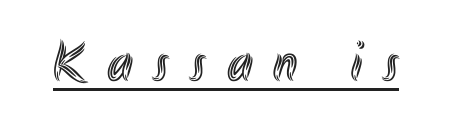
{"width": "condensed", "x_height": "small", "monospaced": "no", "underline": "yes", "letter_spacing": "wide", "letter_spacing_em": 0.36, "glyph_px": 58}
